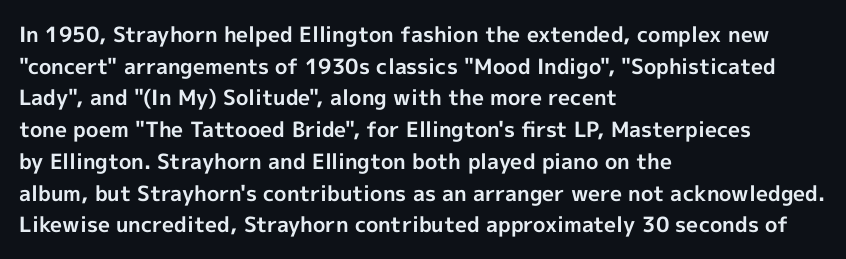
Q: Is the text bold? A: Yes.
Q: Is the text italic (slanted)? A: No, it is upright.
Q: Is the text underlined? A: No.
Q: How is the paragraph aligned? A: Left-aligned.
Q: Is the spacing between letters normal or unusually wide? A: Normal.
Q: Is the spacing between lines tight, normal or loose? A: Normal.
